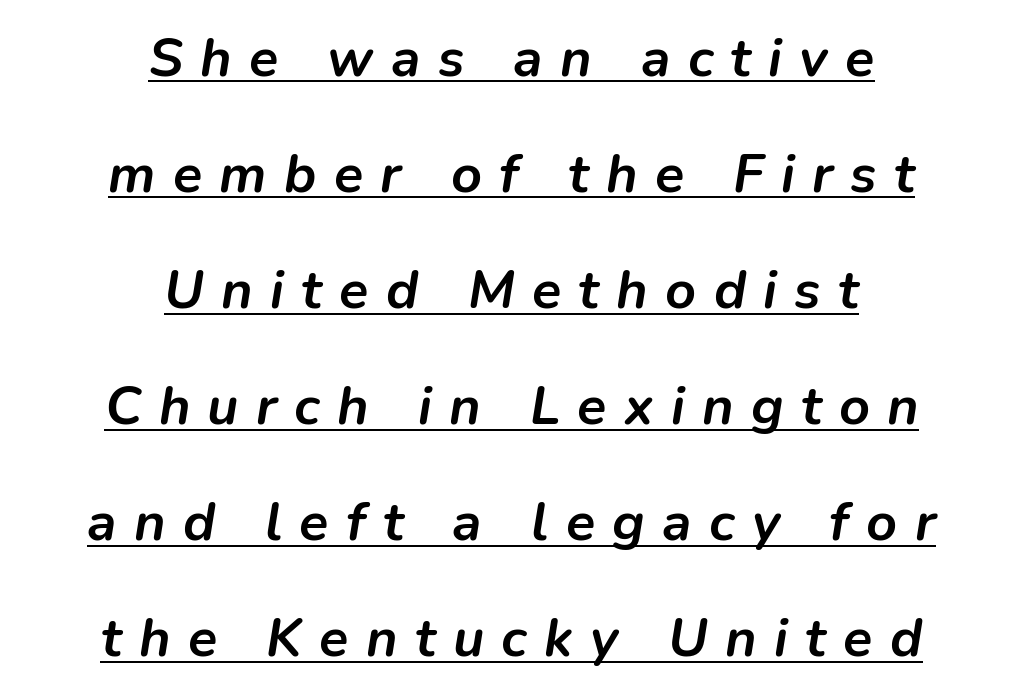
{"italic": "yes", "lean": "right", "slant_degrees": 9, "bold": "yes", "weight": "semibold", "width": "normal", "stroke_contrast": "low", "x_height": "medium", "monospaced": "no", "underline": "yes", "align": "center", "line_spacing": "loose", "line_spacing_ratio": 2.15, "letter_spacing": "wide", "letter_spacing_em": 0.32, "glyph_px": 54}
